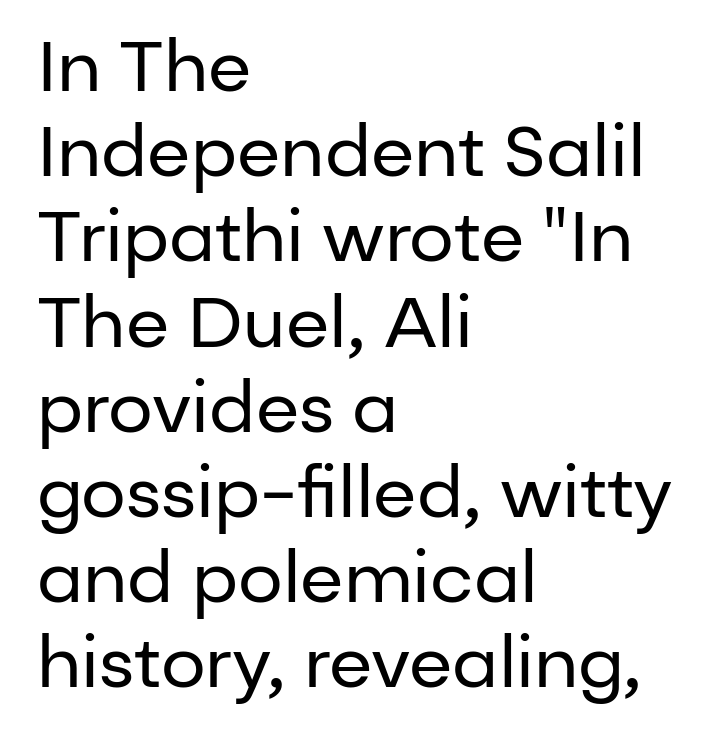
The weight would be labelled regular, book, light, or lighter still. Which margin do the lines hug? The left one — the right edge is uneven. The typeface chosen for these lines omits serifs. Unlike italic type, these characters show no tilt at all. A bare baseline throughout the passage.
